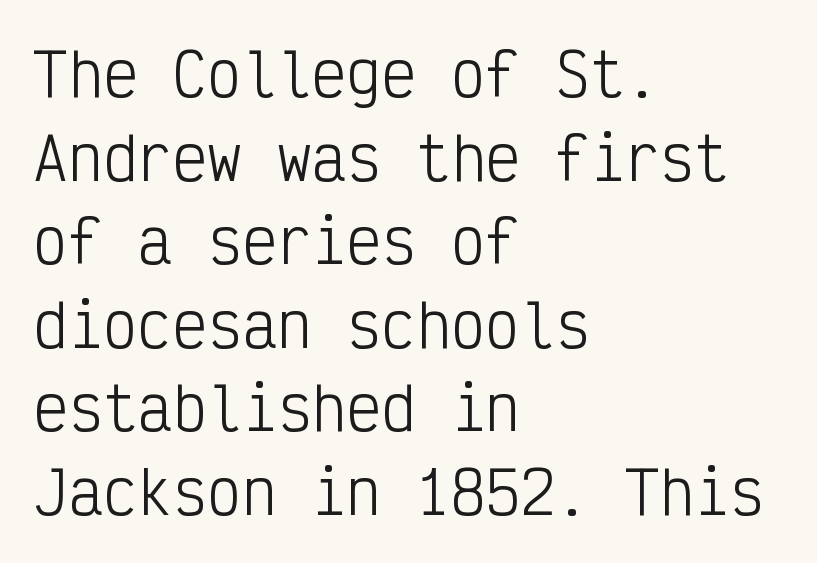
{"serif": "no", "italic": "no", "bold": "no", "weight": "light", "width": "condensed", "stroke_contrast": "low", "x_height": "medium", "monospaced": "yes", "underline": "no", "align": "left", "line_spacing": "normal", "line_spacing_ratio": 1.44, "letter_spacing": "normal", "letter_spacing_em": 0.0, "glyph_px": 58}
